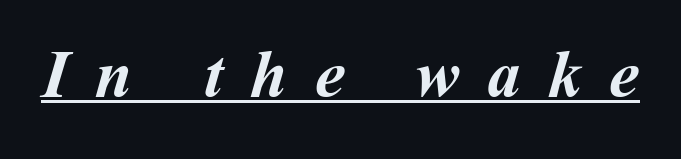
{"bold": "yes", "weight": "semibold", "width": "normal", "stroke_contrast": "medium", "x_height": "medium", "monospaced": "no", "underline": "yes", "letter_spacing": "wide", "letter_spacing_em": 0.41, "glyph_px": 67}
